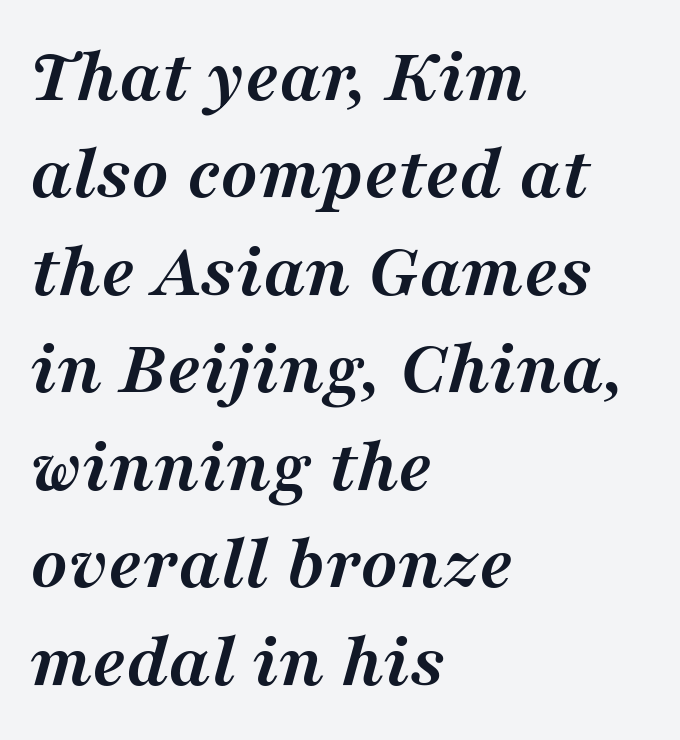
Are there feet on the stems? There are — it's a serif. Designer's note — italics engaged. Weight check: bold — yes, fully. Each new line begins a customary step beneath the previous one.
